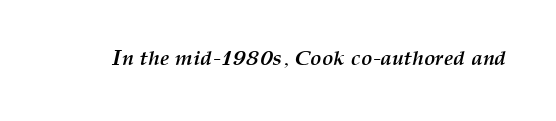
Q: Is the text bold? A: Yes.
Q: Is the text italic (slanted)? A: Yes, it leans right by about 12 degrees.
Q: Is the text underlined? A: No.
Q: Is the spacing between letters normal or unusually wide? A: Normal.
